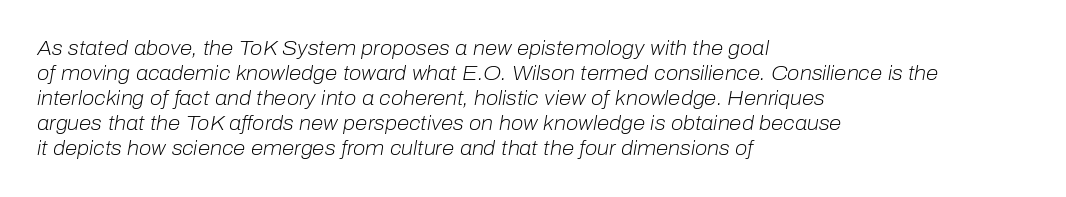
The leading is moderate, giving the passage an even texture. The foot of each line stays bare and open. Quick note: italic. The compositor pushed each line to the left boundary. How are the letters spaced? Ordinarily, with no added tracking. Think standard paragraph weight, or any step lighter than that.
